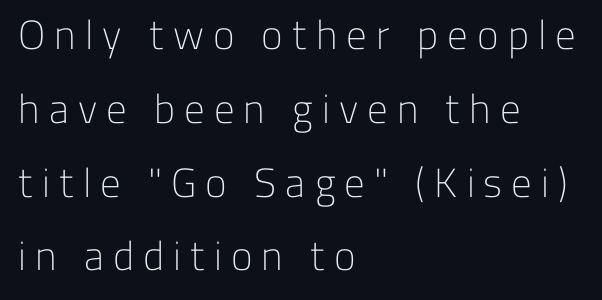
The image shows 41 px light sans-serif type, upright; set left-aligned, line spacing 1.8x, unusually wide letter spacing (+0.22 em), not underlined; low stroke contrast and a medium x-height.
